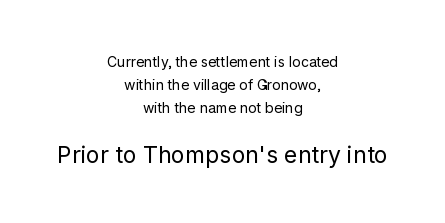
The image shows 23 px text type, upright; set centered, normal line spacing (1.64x), normal letter spacing, not underlined; the second (bottom) block is 1.64x larger.
